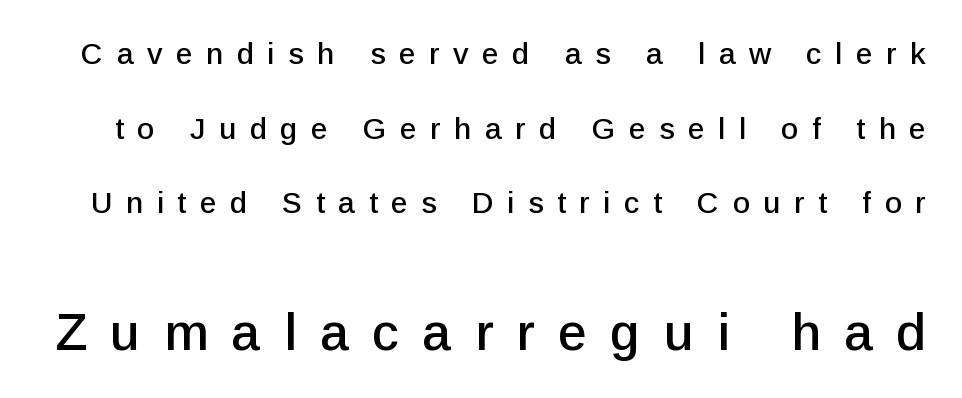
Descender tails drop into unmarked territory. Vertically, the passage feels expansive, rows floating well apart. Compared with typical body copy, the letter spacing here is much looser. Typographically, this falls in the sans-serif category.
